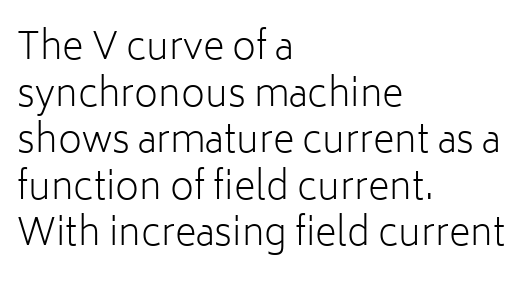
A typesetter would label this face a sans. Here the designer chose a conventional face with non-uniform glyph widths. Summary of vertical rhythm: regular, with standard interline spacing. Stems here are at most as thick as an everyday book face. Posture: straight, roman, zero tilt.
